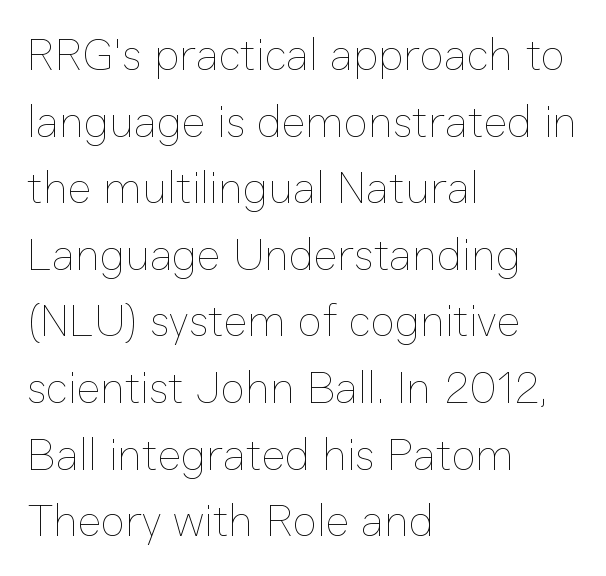
The image shows 45 px thin type, upright; set left-aligned, normal line spacing (1.48x), normal letter spacing, not underlined; low stroke contrast and a medium x-height.
